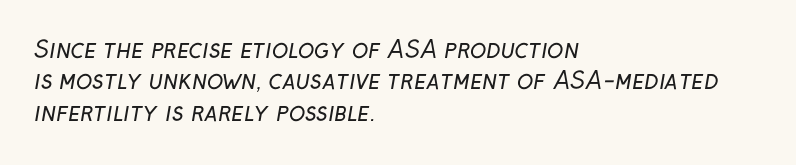
The space between consecutive lines is moderate. Letters have the restrained weight of plain body copy at most. Caption: multi-line text, flush left, ragged right. You could call the tracking neutral — neither tight nor loose. The space directly below the letters is spotless.
